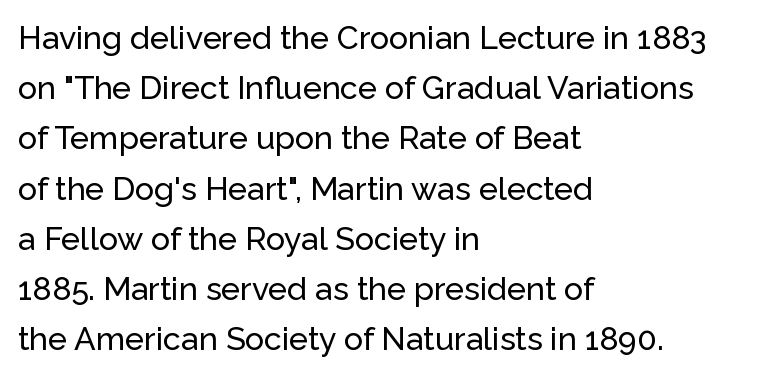
Q: Is the text italic (slanted)? A: No, it is upright.
Q: Is the typeface a serif or a sans-serif typeface? A: Sans-serif.
Q: Is the text underlined? A: No.
Q: How is the paragraph aligned? A: Left-aligned.
Q: Is the spacing between letters normal or unusually wide? A: Normal.
Q: Is the spacing between lines tight, normal or loose? A: Normal.
Q: Width (condensed, normal, or wide)? A: Normal.
Q: Stroke contrast? A: Low.
Q: x-height? A: Medium.
Q: Monospaced? A: No.
